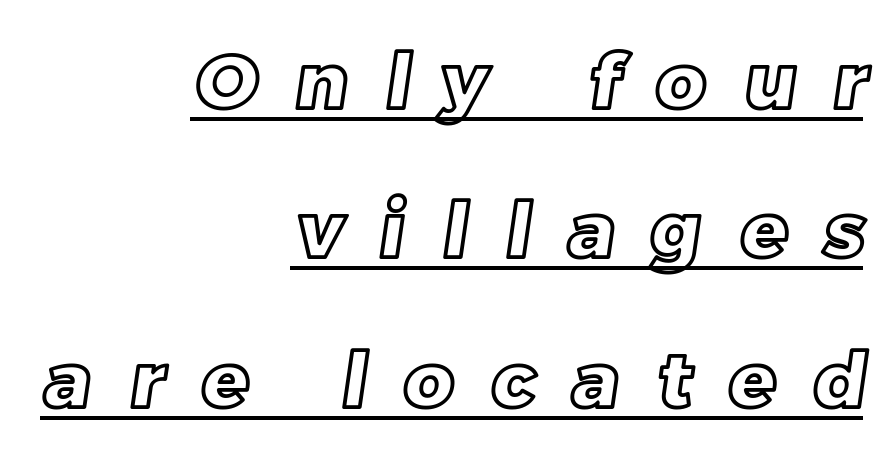
{"width": "normal", "x_height": "large", "monospaced": "no", "underline": "yes", "align": "right", "line_spacing": "loose", "line_spacing_ratio": 1.94, "letter_spacing": "wide", "letter_spacing_em": 0.49, "glyph_px": 77}
